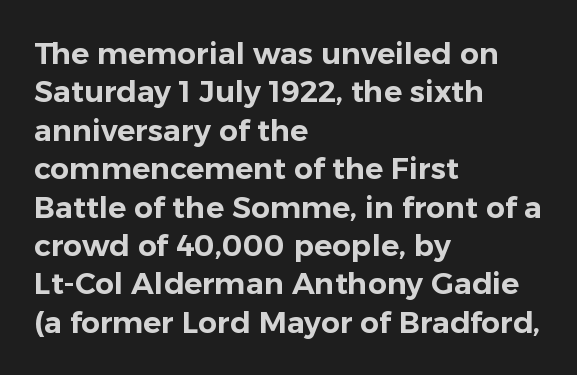
Proportional: the letters do not fall into vertical columns. Every character sits straight up, as roman type does. Quick note: interline space is typical. A typesetter would label this face a sans.
